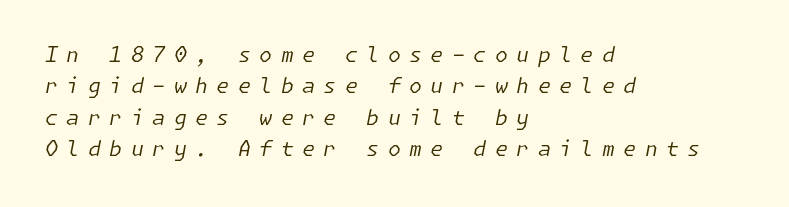
{"italic": "yes", "lean": "right", "slant_degrees": 11, "bold": "no", "underline": "no", "align": "left", "line_spacing": "normal", "line_spacing_ratio": 1.5, "letter_spacing": "wide", "letter_spacing_em": 0.4, "glyph_px": 21}
